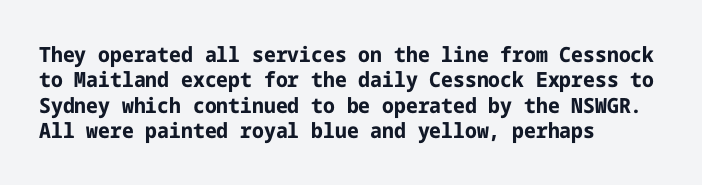
Q: Is the text bold? A: Yes.
Q: Is the text italic (slanted)? A: No, it is upright.
Q: Is the text underlined? A: No.
Q: How is the paragraph aligned? A: Left-aligned.
Q: Is the spacing between letters normal or unusually wide? A: Normal.
